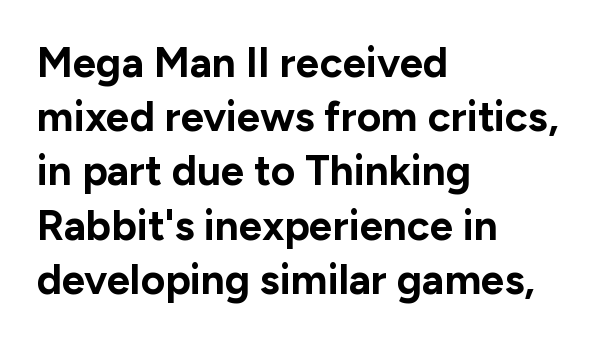
{"serif": "no", "italic": "no", "bold": "yes", "weight": "bold", "width": "normal", "stroke_contrast": "low", "x_height": "medium", "monospaced": "no", "underline": "no", "align": "left", "line_spacing": "normal", "line_spacing_ratio": 1.29, "letter_spacing": "normal", "letter_spacing_em": 0.0, "glyph_px": 42}
